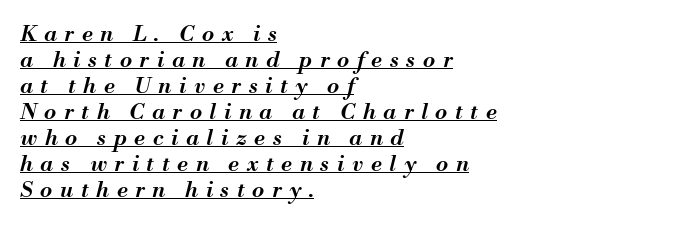
This sample uses an oblique cut, with every glyph tilted off the vertical. Looks like someone drew a line under every word here. The glyphs have the mass of a demibold cut, below bold. Observe the wide spacing: letters keep a clear distance from each other. The paragraph shown leans on its left margin.
